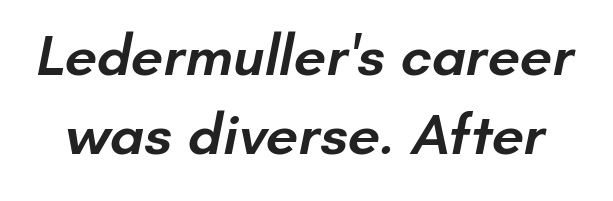
Regarding serifs, this sample does without them. Rule under the text: the space is simply empty. Each new line begins a customary step beneath the previous one. What weight is shown? A semibold, between regular and bold. You could not count columns in this text — the font is proportionally spaced. There is no visible air inserted between adjacent glyphs.
